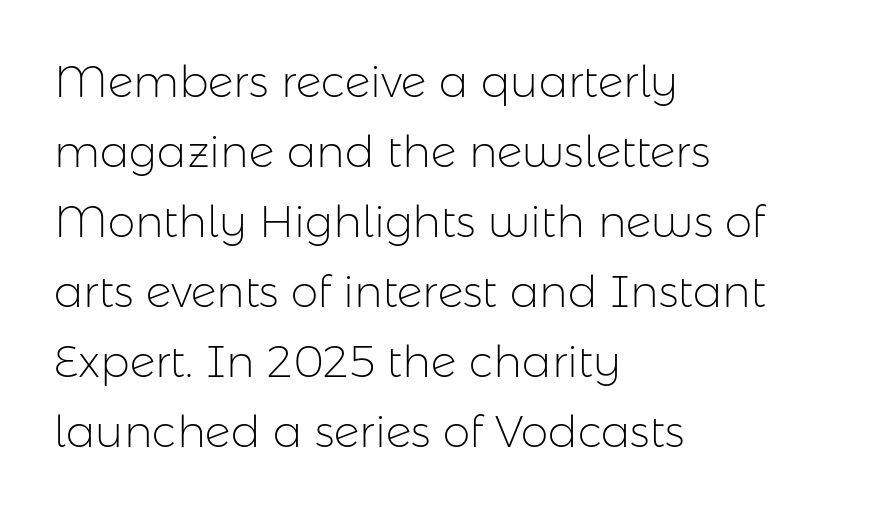
{"serif": "no", "italic": "no", "bold": "no", "weight": "light", "width": "normal", "stroke_contrast": "low", "x_height": "medium", "monospaced": "no", "underline": "no", "align": "left", "line_spacing": "normal", "line_spacing_ratio": 1.59, "letter_spacing": "normal", "letter_spacing_em": 0.0, "glyph_px": 44}
